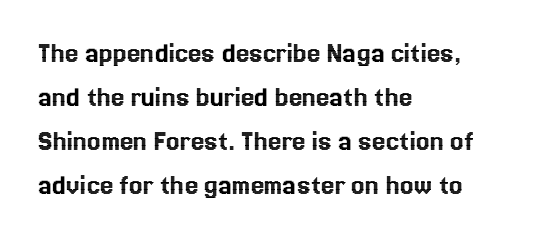
Each word holds together tightly as a unit, with standard inter-letter gaps. The passage shown is typed in a proportional face where columns would drift. Vertical strokes here are truly vertical. Check under the words: just untouched page. The paragraph has a hard left edge and a soft right edge.
